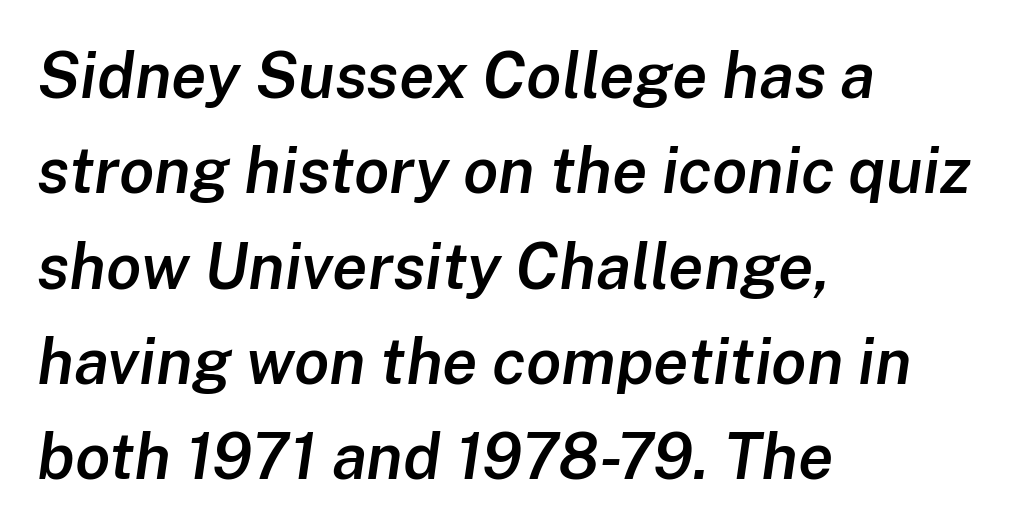
{"italic": "yes", "lean": "right", "slant_degrees": 8, "bold": "semi", "weight": "semibold", "width": "normal", "stroke_contrast": "low", "x_height": "medium", "monospaced": "no", "underline": "no", "align": "left", "line_spacing": "normal", "line_spacing_ratio": 1.49, "letter_spacing": "normal", "letter_spacing_em": 0.0, "glyph_px": 64}
